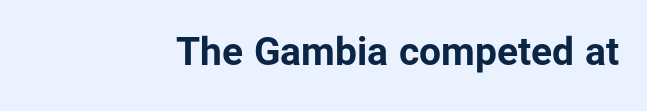
Q: Is the text bold? A: Yes.
Q: Is the text italic (slanted)? A: No, it is upright.
Q: Is the typeface a serif or a sans-serif typeface? A: Sans-serif.
Q: Is the text underlined? A: No.
Q: How is the paragraph aligned? A: Right-aligned.
Q: Is the spacing between letters normal or unusually wide? A: Normal.
Q: Width (condensed, normal, or wide)? A: Normal.
Q: Stroke contrast? A: Low.
Q: x-height? A: Medium.
Q: Monospaced? A: No.
